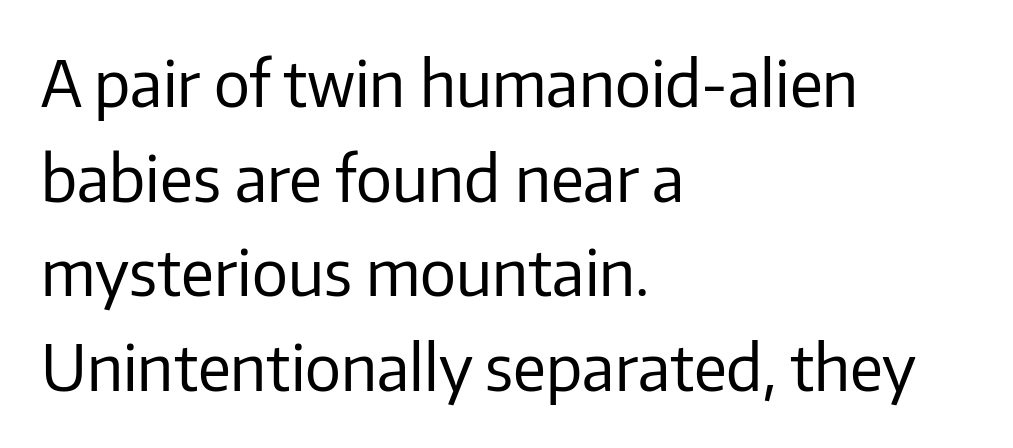
The image shows 64 px regular-weight sans-serif type, upright; set left-aligned, normal line spacing (1.48x), normal letter spacing, not underlined; low stroke contrast and a medium x-height.
